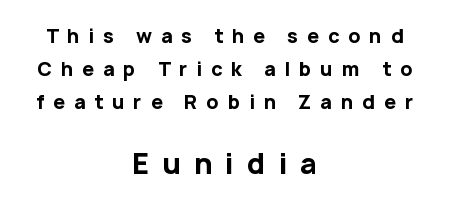
In terms of letterform style, serifs are entirely absent. Note the varied advance widths — an 'i' is clearly narrower than an 'm'. Between one letter and the next there's a generous, obvious gap. Alignment: centered. How heavy is the stroke? Heavy — this is a bold. Block two is the big one; block one sits smaller above it.
